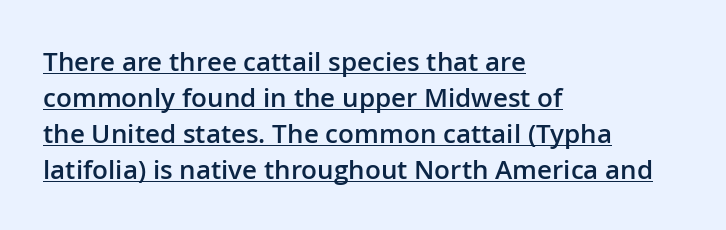
The image shows 26 px text type, upright; set left-aligned, normal line spacing (1.38x), normal letter spacing, underlined.
